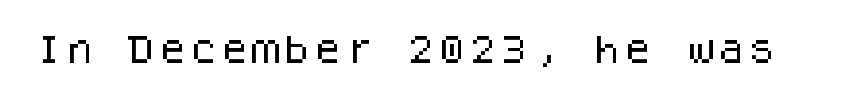
The designer went with a sans here, leaving each stem footless. Letters rest on an invisible, unmarked baseline. The rendering uses typewriter-style spacing with identical character cells. Is there any slant? The stems are plumb. A typesetter would call this zero additional tracking.
